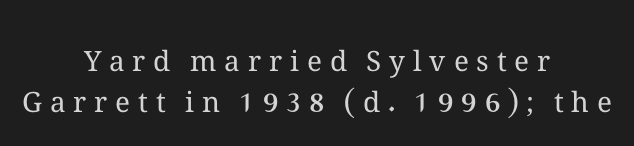
The letters advance in unequal steps, a hallmark of proportional type. The letters are spread apart with noticeably loose tracking. Is there any slant? The stems are plumb. This sample keeps an unexceptional amount of space between lines. Weight: regular or lighter. Notice how the passage keeps no hard edge, just a central spine.
